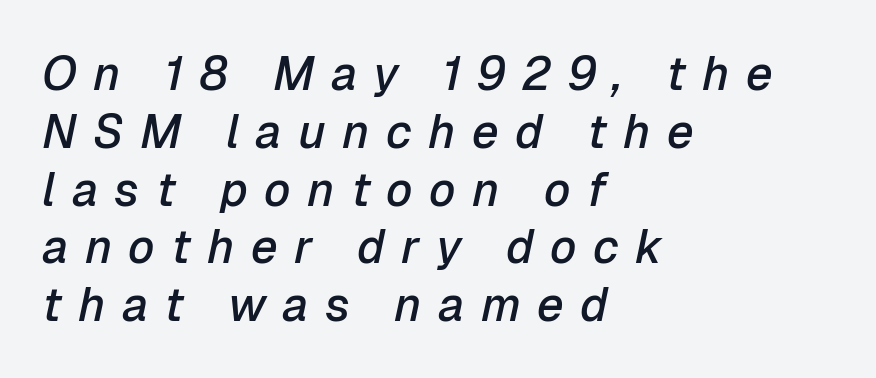
Q: Is the text bold? A: Semi-bold.
Q: Is the text italic (slanted)? A: Yes, it leans right by about 12 degrees.
Q: Is the text underlined? A: No.
Q: How is the paragraph aligned? A: Left-aligned.
Q: Is the spacing between letters normal or unusually wide? A: Unusually wide.
Q: Width (condensed, normal, or wide)? A: Normal.
Q: Stroke contrast? A: Low.
Q: x-height? A: Medium.
Q: Monospaced? A: No.
